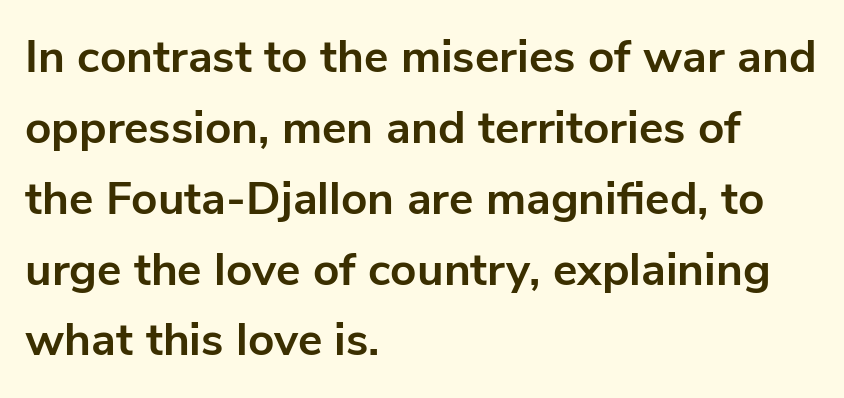
{"serif": "no", "italic": "no", "bold": "yes", "weight": "bold", "width": "normal", "stroke_contrast": "low", "x_height": "medium", "monospaced": "no", "underline": "no", "align": "left", "line_spacing": "normal", "line_spacing_ratio": 1.54, "letter_spacing": "normal", "letter_spacing_em": 0.0, "glyph_px": 46}
